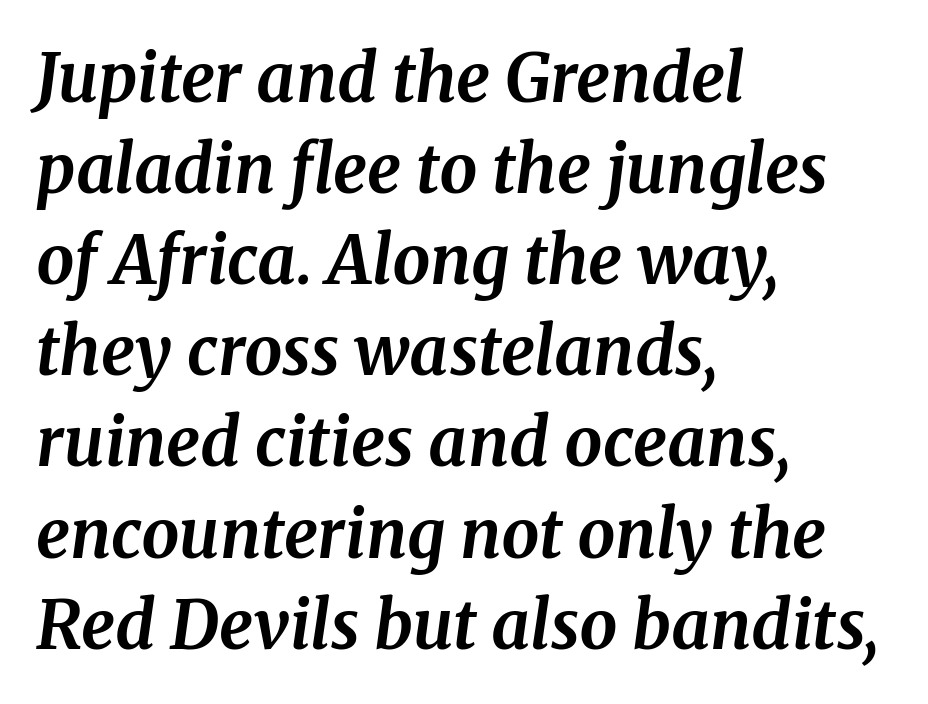
Q: Is the text bold? A: Yes.
Q: Is the text italic (slanted)? A: Yes, it leans right by about 8 degrees.
Q: Is the typeface a serif or a sans-serif typeface? A: Serif.
Q: Is the text underlined? A: No.
Q: How is the paragraph aligned? A: Left-aligned.
Q: Is the spacing between letters normal or unusually wide? A: Normal.
Q: Is the spacing between lines tight, normal or loose? A: Normal.
Q: Width (condensed, normal, or wide)? A: Normal.
Q: Stroke contrast? A: Medium.
Q: x-height? A: Medium.
Q: Monospaced? A: No.
